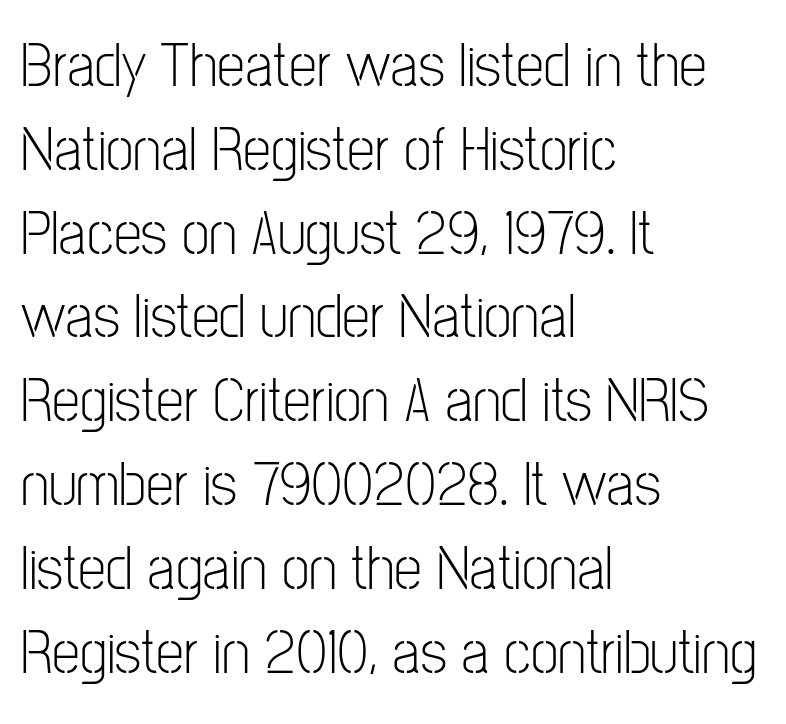
Q: Is the text bold? A: No.
Q: Is the text italic (slanted)? A: No, it is upright.
Q: Is the typeface a serif or a sans-serif typeface? A: Sans-serif.
Q: Is the text underlined? A: No.
Q: How is the paragraph aligned? A: Left-aligned.
Q: Is the spacing between letters normal or unusually wide? A: Normal.
Q: Is the spacing between lines tight, normal or loose? A: Normal.
Q: Width (condensed, normal, or wide)? A: Condensed.
Q: Stroke contrast? A: Low.
Q: x-height? A: Medium.
Q: Monospaced? A: No.
